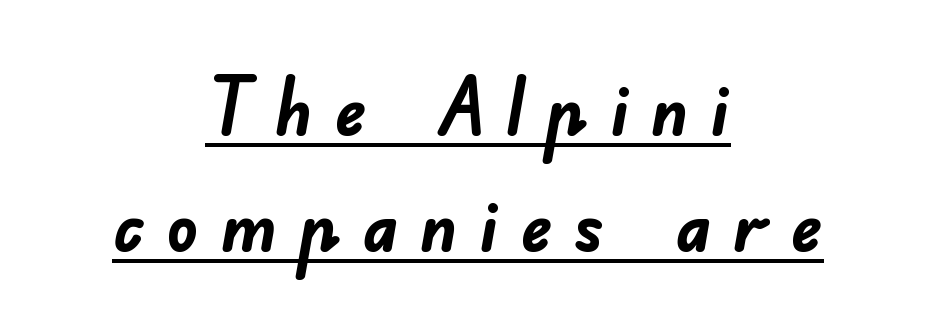
Q: Is the text bold? A: Yes.
Q: Is the typeface a serif or a sans-serif typeface? A: Sans-serif.
Q: Is the text underlined? A: Yes.
Q: How is the paragraph aligned? A: Centered.
Q: Is the spacing between letters normal or unusually wide? A: Unusually wide.
Q: Is the spacing between lines tight, normal or loose? A: Normal.
Q: Width (condensed, normal, or wide)? A: Normal.
Q: Stroke contrast? A: Low.
Q: x-height? A: Small.
Q: Monospaced? A: No.
